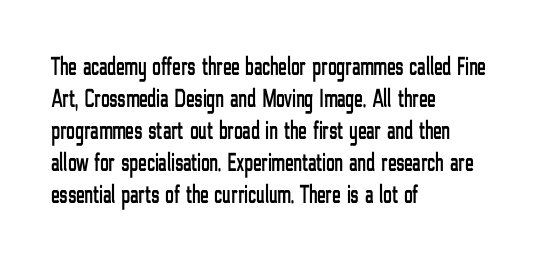
The image shows 26 px text type, upright; set left-aligned, line spacing 1.23x, normal letter spacing, not underlined.
